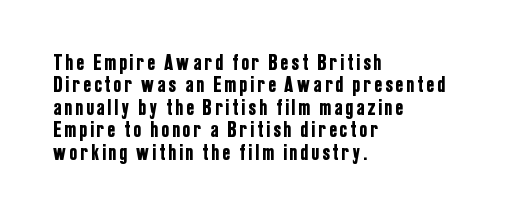
Q: Is the text italic (slanted)? A: No, it is upright.
Q: Is the text underlined? A: No.
Q: How is the paragraph aligned? A: Left-aligned.
Q: Is the spacing between lines tight, normal or loose? A: Tight.
